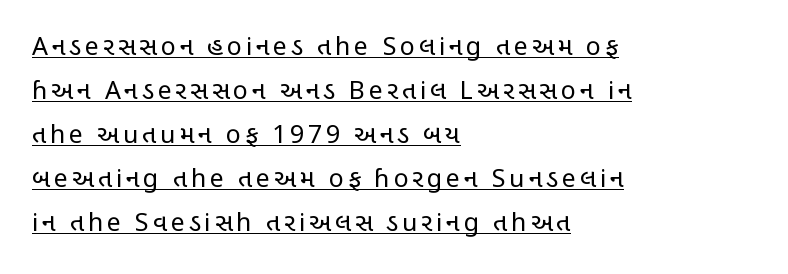
The image shows 25 px text type, upright; set left-aligned, line spacing 1.76x, underlined.
